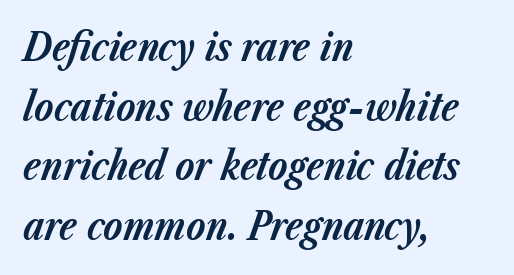
The image shows 39 px bold type, italic (leaning right); set left-aligned, normal line spacing (1.53x), normal letter spacing, not underlined; low stroke contrast and a medium x-height.
